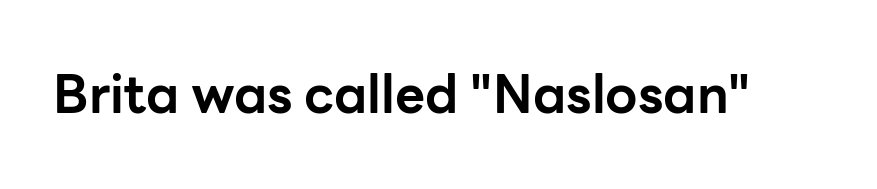
{"serif": "no", "italic": "no", "bold": "yes", "weight": "bold", "width": "normal", "stroke_contrast": "low", "x_height": "medium", "monospaced": "no", "underline": "no", "letter_spacing": "normal", "letter_spacing_em": 0.0, "glyph_px": 52}
